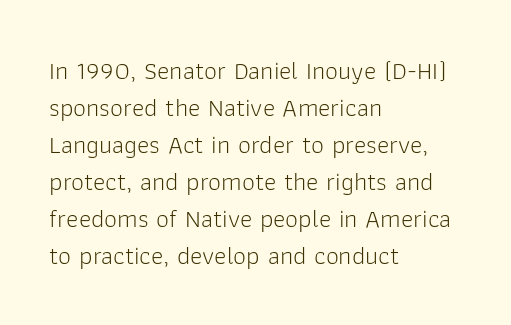
Q: Is the text bold? A: No.
Q: Is the text italic (slanted)? A: No, it is upright.
Q: Is the text underlined? A: No.
Q: How is the paragraph aligned? A: Left-aligned.
Q: Is the spacing between letters normal or unusually wide? A: Normal.
Q: Is the spacing between lines tight, normal or loose? A: Normal.
